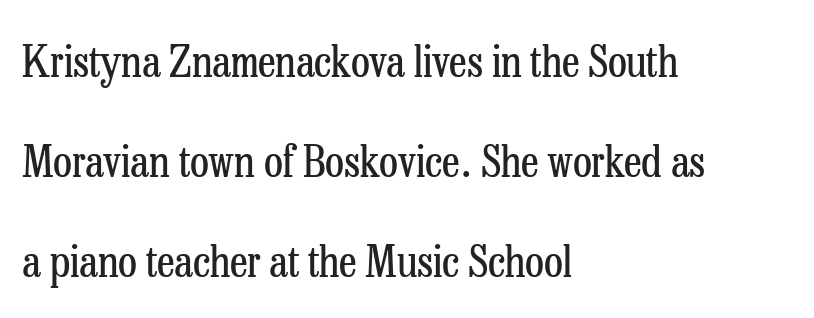
{"serif": "yes", "italic": "no", "bold": "no", "weight": "regular", "width": "condensed", "stroke_contrast": "low", "x_height": "medium", "monospaced": "no", "underline": "no", "align": "left", "line_spacing": "loose", "line_spacing_ratio": 2.27, "letter_spacing": "normal", "letter_spacing_em": 0.0, "glyph_px": 44}
